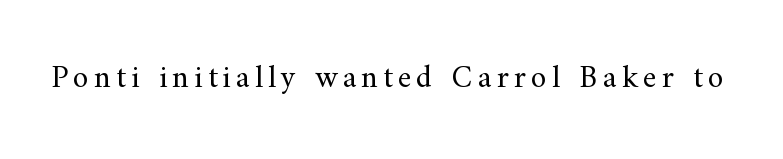
The image shows 32 px regular-weight serif type, upright; set not underlined; medium stroke contrast and a small x-height.
